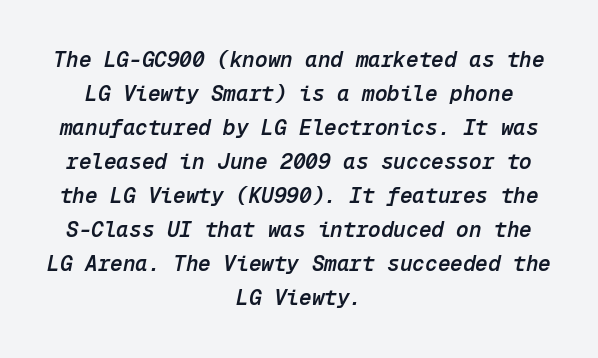
Q: Is the text bold? A: Semi-bold.
Q: Is the text italic (slanted)? A: Yes, it leans right by about 12 degrees.
Q: Is the text underlined? A: No.
Q: How is the paragraph aligned? A: Centered.
Q: Is the spacing between letters normal or unusually wide? A: Normal.
Q: Is the spacing between lines tight, normal or loose? A: Normal.
